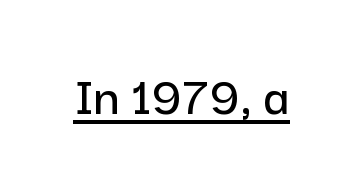
This is roman type, the default non-slanted kind. The passage shown has conventional tracking throughout. In terms of letterform style, serifs are entirely absent. You could not count columns in this text — the font is proportionally spaced. These characters rest on top of a visible drawn line.
